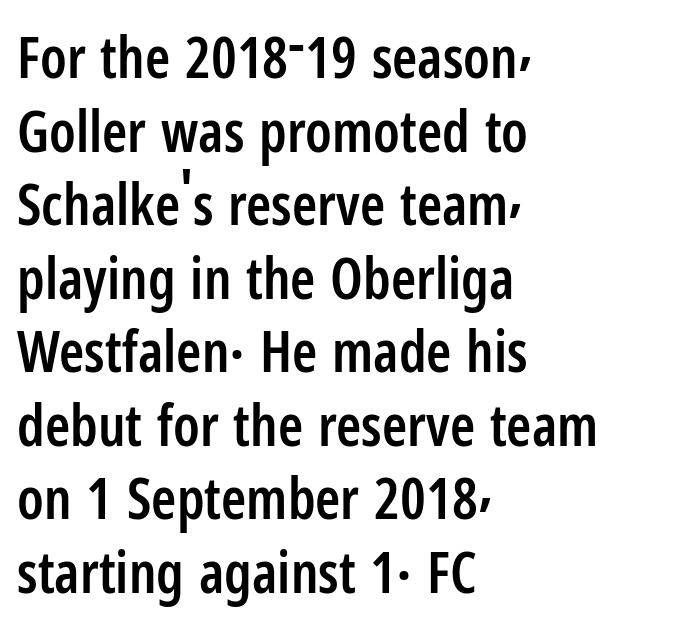
{"serif": "no", "italic": "no", "bold": "semi", "weight": "semibold", "width": "condensed", "stroke_contrast": "low", "x_height": "medium", "monospaced": "no", "underline": "no", "align": "left", "line_spacing": "normal", "line_spacing_ratio": 1.29, "letter_spacing": "normal", "letter_spacing_em": 0.0, "glyph_px": 57}
